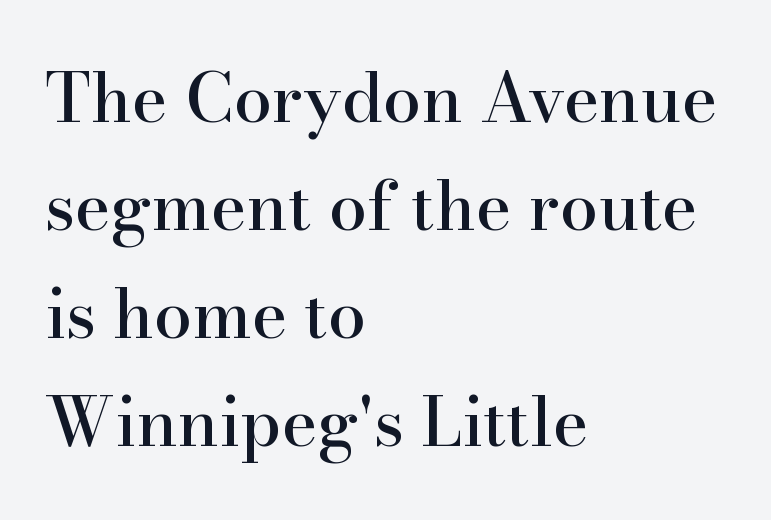
You could not count columns in this text — the font is proportionally spaced. The space beneath each line is pristine and unruled. The block of text has a typical density, with ordinary space between rows. The letters carry serifs — small finishing strokes at the ends of their stems. Students, note that the glyphs here touch the page at normal intervals. Horizontal alignment here is leftward, the default for most running prose.
